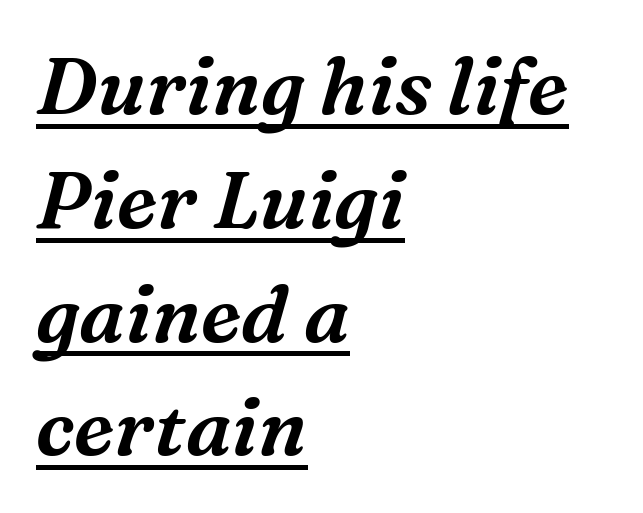
{"serif": "yes", "italic": "yes", "lean": "right", "slant_degrees": 16, "width": "normal", "stroke_contrast": "medium", "x_height": "medium", "monospaced": "no", "underline": "yes", "align": "left", "line_spacing": "normal", "line_spacing_ratio": 1.44, "letter_spacing": "normal", "letter_spacing_em": 0.0, "glyph_px": 79}
